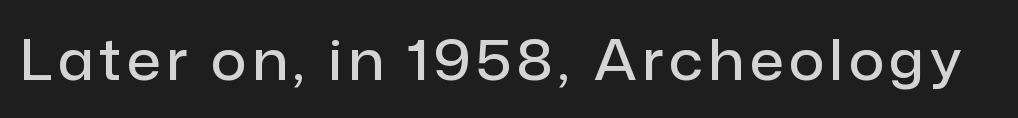
{"serif": "no", "italic": "no", "bold": "semi", "weight": "semibold", "width": "normal", "stroke_contrast": "low", "x_height": "medium", "monospaced": "no", "underline": "no", "glyph_px": 55}
